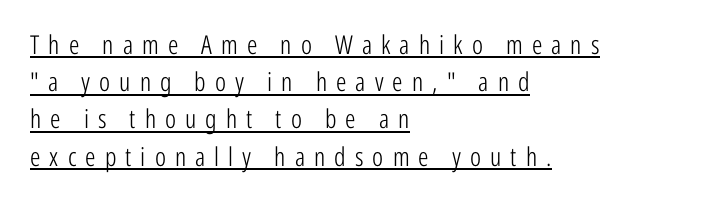
Every word sits above its own underline. The paragraph shown leans on its left margin. Honestly, the row spacing looks completely unremarkable. Vertical strokes here are truly vertical. Each word looks stretched out because of the extra space between its letters.
